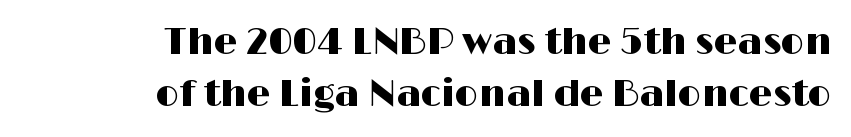
Each line ends at the same right margin while the left side varies. The passage shown is typeset with a sans-serif family. Is the letter spacing exaggerated? No — it looks like the ordinary default. Italic? Not at all — the glyphs are vertical. The rendering uses natural spacing where letterforms have individual widths.
